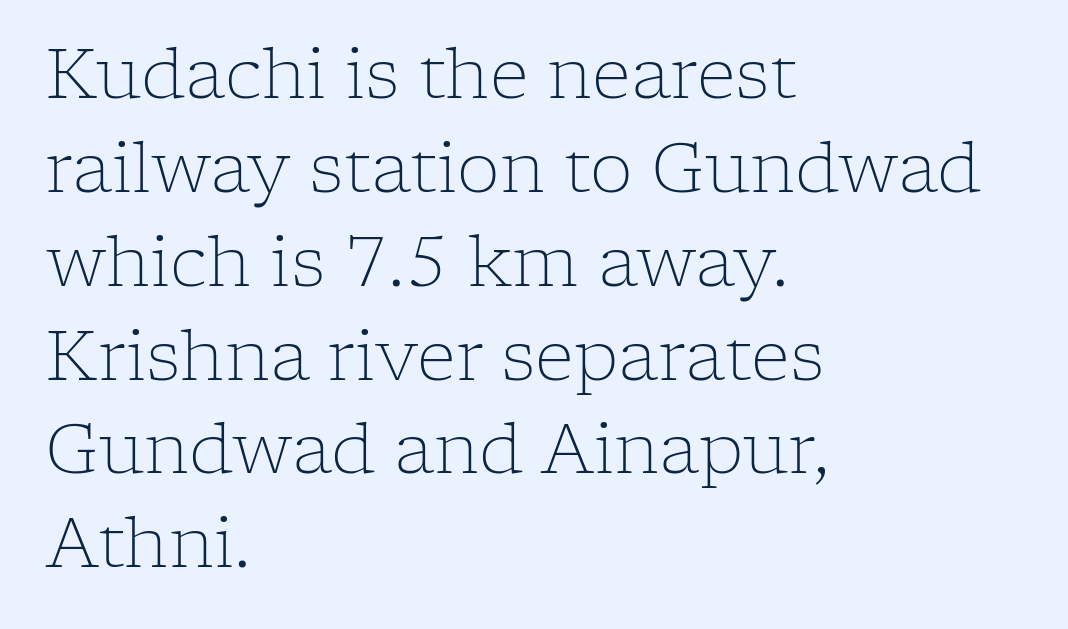
Q: Is the text bold? A: No.
Q: Is the text italic (slanted)? A: No, it is upright.
Q: Is the typeface a serif or a sans-serif typeface? A: Serif.
Q: Is the text underlined? A: No.
Q: How is the paragraph aligned? A: Left-aligned.
Q: Is the spacing between letters normal or unusually wide? A: Normal.
Q: Is the spacing between lines tight, normal or loose? A: Normal.
Q: Width (condensed, normal, or wide)? A: Normal.
Q: Stroke contrast? A: Low.
Q: x-height? A: Medium.
Q: Monospaced? A: No.
